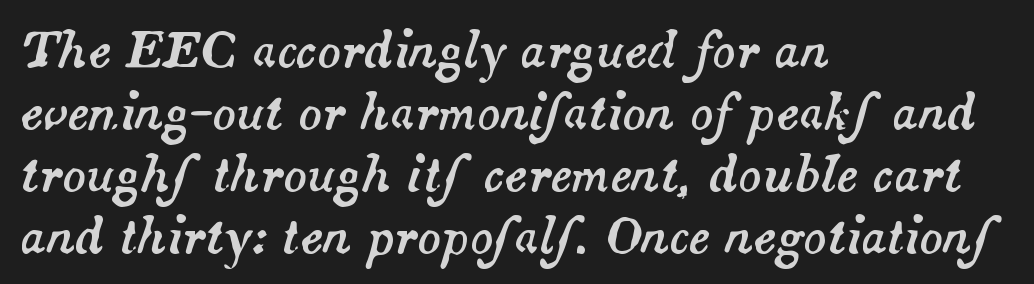
Q: Is the text italic (slanted)? A: Yes, it leans right by about 14 degrees.
Q: Is the text underlined? A: No.
Q: How is the paragraph aligned? A: Left-aligned.
Q: Is the spacing between letters normal or unusually wide? A: Normal.
Q: Is the spacing between lines tight, normal or loose? A: Normal.
Q: Width (condensed, normal, or wide)? A: Normal.
Q: Stroke contrast? A: Medium.
Q: x-height? A: Small.
Q: Monospaced? A: No.
